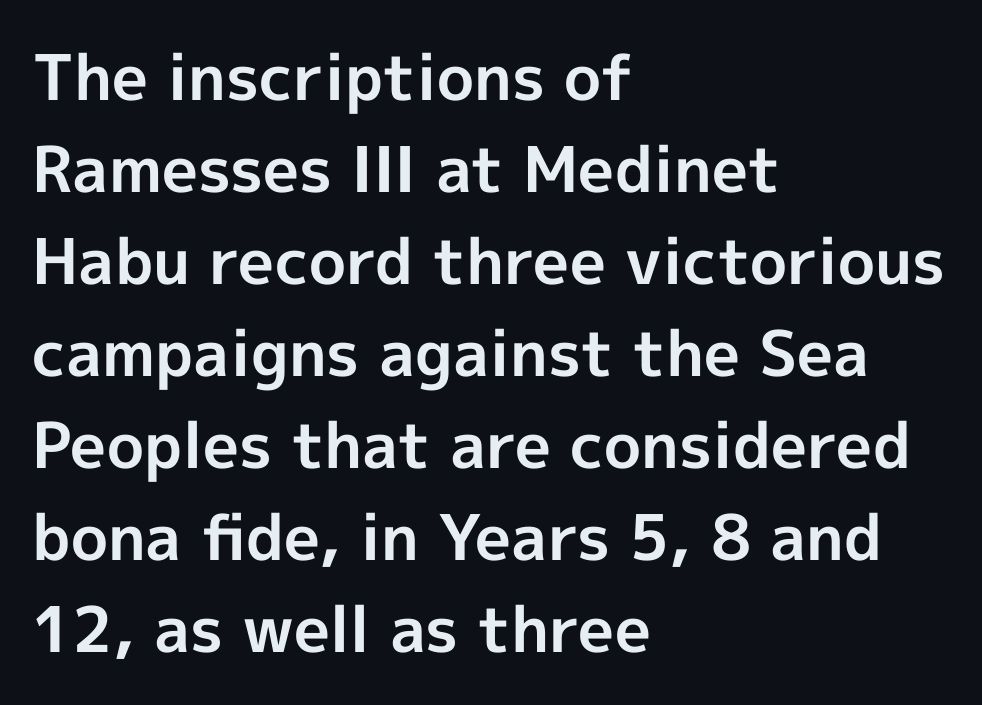
Where is the straight margin? On the left. A typesetter would call this leading conventional body-copy spacing. Caption: standard tracking, unaltered. Ascenders rise straight up at ninety degrees. You can tell from the bare stems that sans-serif type was used.
